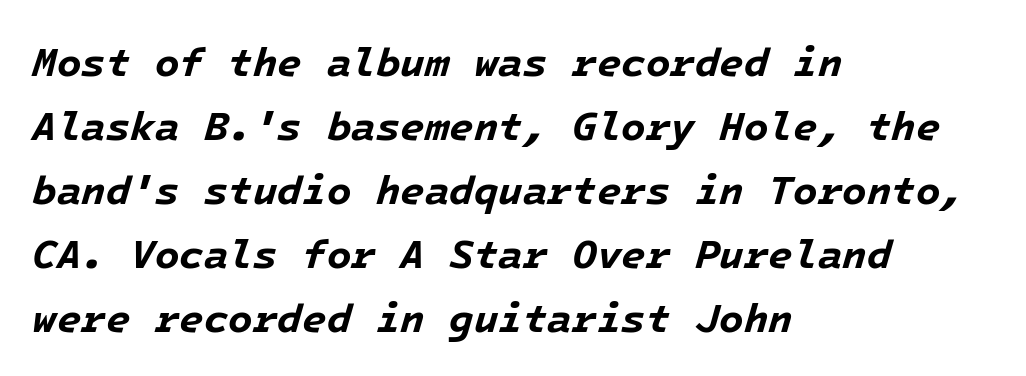
The strip under each line holds only bare page. This is oblique type, the kind used for emphasis or titles. Look at the stroke-to-counter ratio: heavy, a bold. Here the glyphs are tracked normally, forming tight word shapes. The rendering anchors every line to the left-hand side.
